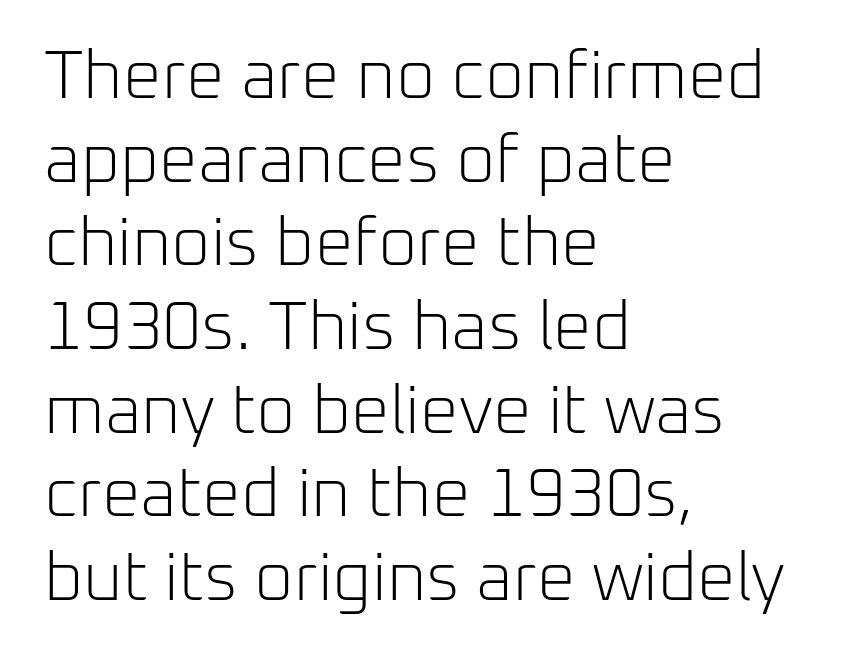
Serifs: no, the terminals of the letterforms are clean. Character widths vary here, with narrow letters taking less room than wide ones. Characters follow at the spacing the type designer built in. Designer's note — italics off, roman on. The zone under the glyphs is completely vacant. Letters have the restrained weight of plain body copy at most.
